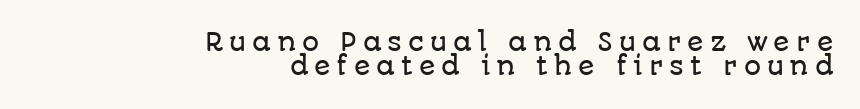
The image shows 24 px text type, upright; set right-aligned, tight line spacing (0.99x), unusually wide letter spacing (+0.25 em), not underlined.
